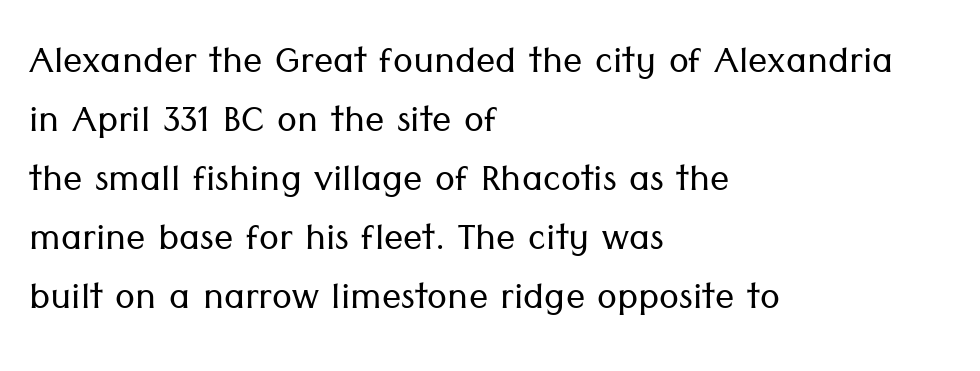
The image shows 48 px light sans-serif type, upright; set left-aligned, line spacing 1.23x, normal letter spacing, not underlined; low stroke contrast and a medium x-height.
